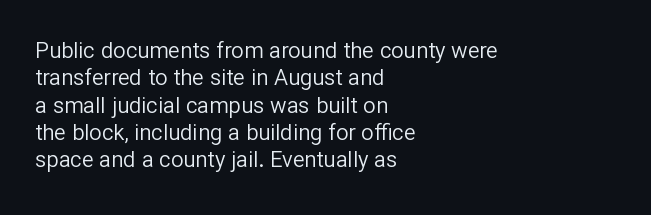
The image shows 22 px text type, upright; set left-aligned, line spacing 1.24x, normal letter spacing, not underlined.
